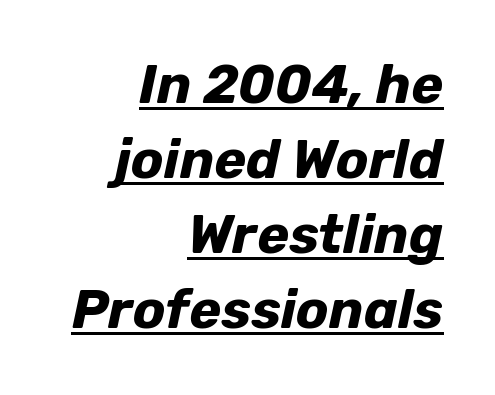
Q: Is the text bold? A: Yes.
Q: Is the text italic (slanted)? A: Yes, it leans right by about 12 degrees.
Q: Is the text underlined? A: Yes.
Q: How is the paragraph aligned? A: Right-aligned.
Q: Is the spacing between letters normal or unusually wide? A: Normal.
Q: Is the spacing between lines tight, normal or loose? A: Normal.
Q: Width (condensed, normal, or wide)? A: Normal.
Q: Stroke contrast? A: Low.
Q: x-height? A: Medium.
Q: Monospaced? A: No.
